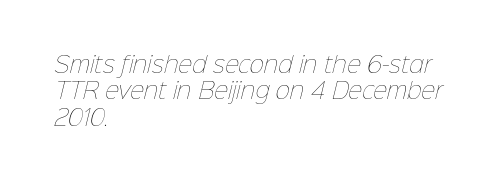
Q: Is the text bold? A: No.
Q: Is the text underlined? A: No.
Q: How is the paragraph aligned? A: Left-aligned.
Q: Is the spacing between letters normal or unusually wide? A: Normal.
